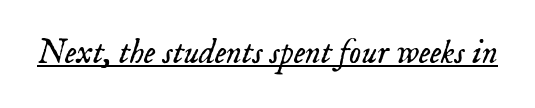
Each word holds together tightly as a unit, with standard inter-letter gaps. The font is comparable to plain body text, perhaps lighter. Note: serifs present on the glyphs. Every character sits at an angle, as italics do. This sample has the flowing, uneven cadence of proportional lettering. In designer terms, the underline attribute is active on this setting.
